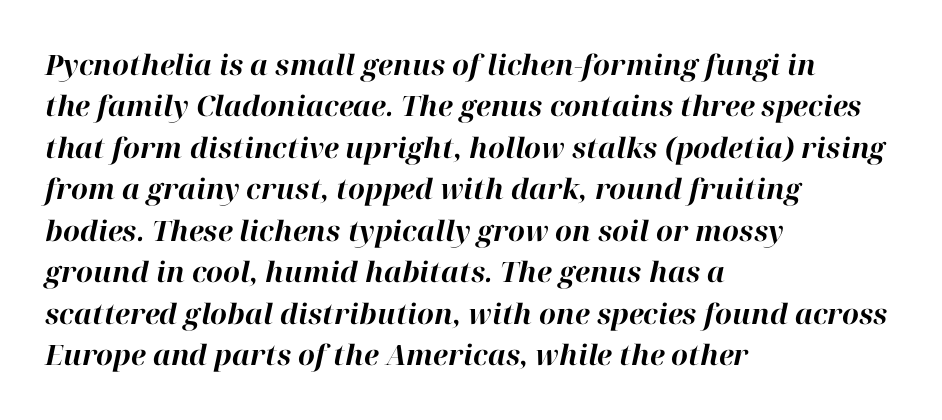
Does the lettering tilt? It does — this is italic. The glyphs are unaccompanied by any horizontal stroke below them. In terms of weight, the rendering is a true, heavy bold. These lines are rendered in a variable-pitch font.
